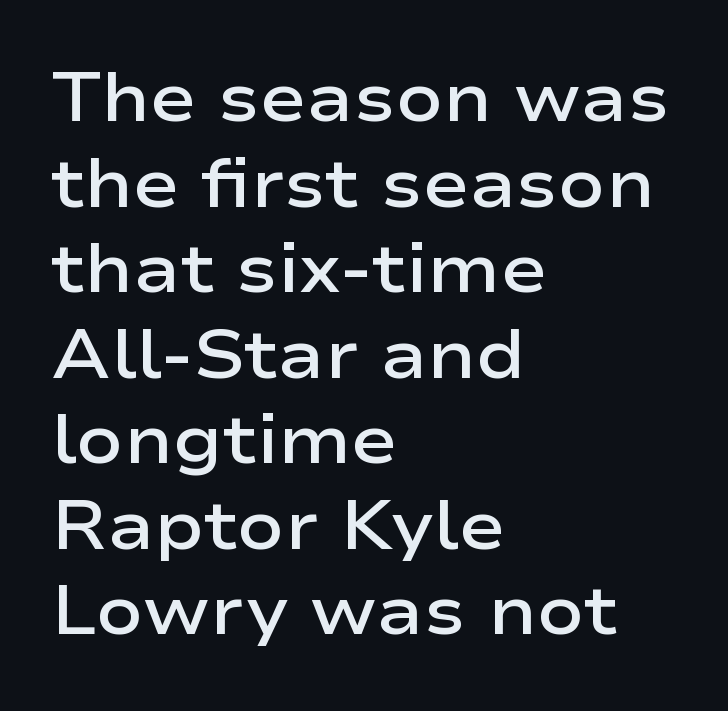
The image shows 69 px semibold, wide sans-serif type, upright; set left-aligned, line spacing 1.24x, normal letter spacing, not underlined; low stroke contrast and a medium x-height.
